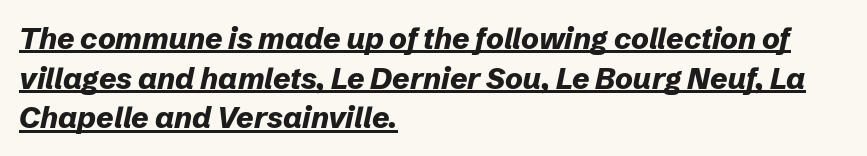
The image shows 30 px bold type, italic (leaning right); set left-aligned, normal line spacing (1.32x), normal letter spacing, underlined; low stroke contrast and a medium x-height.
